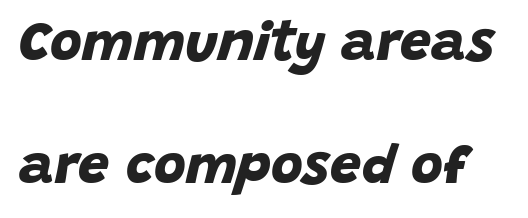
The image shows 55 px bold sans-serif type; set loose line spacing (2.24x), normal letter spacing, not underlined; low stroke contrast and a large x-height.
